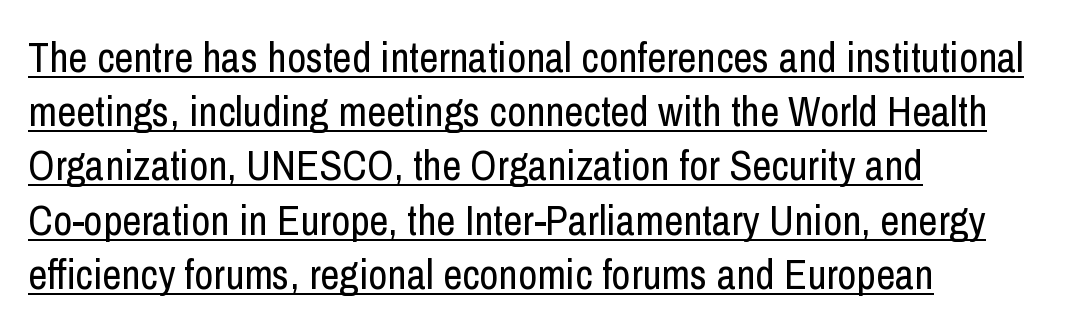
{"serif": "no", "italic": "no", "bold": "no", "weight": "regular", "width": "condensed", "stroke_contrast": "low", "x_height": "medium", "monospaced": "no", "underline": "yes", "align": "left", "line_spacing": "normal", "line_spacing_ratio": 1.29, "letter_spacing": "normal", "letter_spacing_em": 0.0, "glyph_px": 42}
